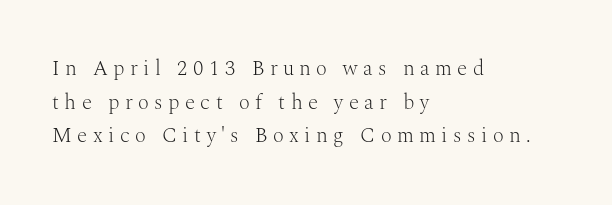
The image shows 21 px text type, upright; set left-aligned, normal line spacing (1.6x), unusually wide letter spacing (+0.26 em), not underlined.
